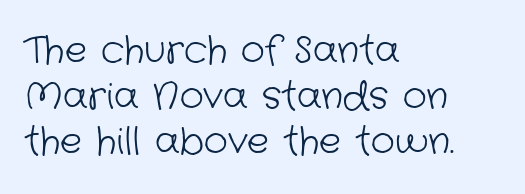
The image shows 37 px light sans-serif type; set left-aligned, line spacing 1.23x, normal letter spacing, not underlined; low stroke contrast and a medium x-height.
